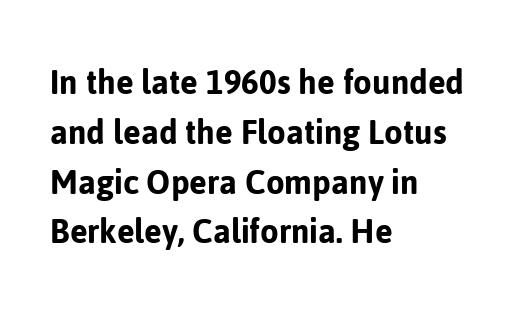
Q: Is the text italic (slanted)? A: No, it is upright.
Q: Is the typeface a serif or a sans-serif typeface? A: Sans-serif.
Q: Is the text underlined? A: No.
Q: How is the paragraph aligned? A: Left-aligned.
Q: Is the spacing between letters normal or unusually wide? A: Normal.
Q: Is the spacing between lines tight, normal or loose? A: Normal.
Q: Width (condensed, normal, or wide)? A: Normal.
Q: Stroke contrast? A: Low.
Q: x-height? A: Medium.
Q: Monospaced? A: No.
